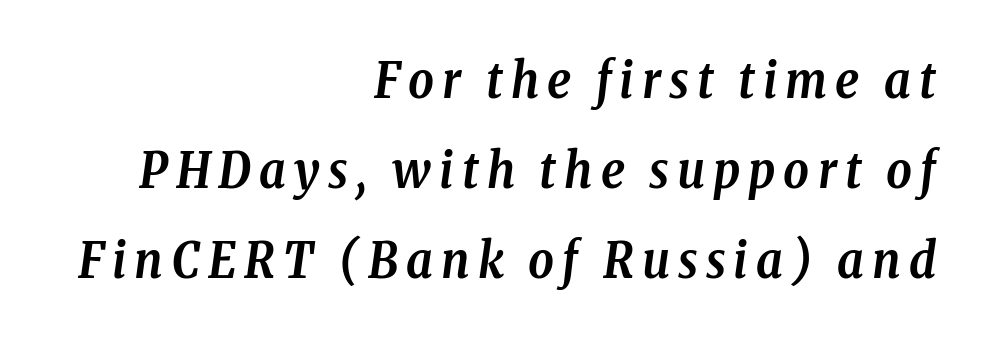
Quick note: underline off. An italicized treatment has been applied to the whole sample. The passage shown is emphatically bold. Every row of glyphs terminates at an identical x-position on the right. A typesetter would call this proportional, since set widths differ per character. A typesetter would label this face a serif.
